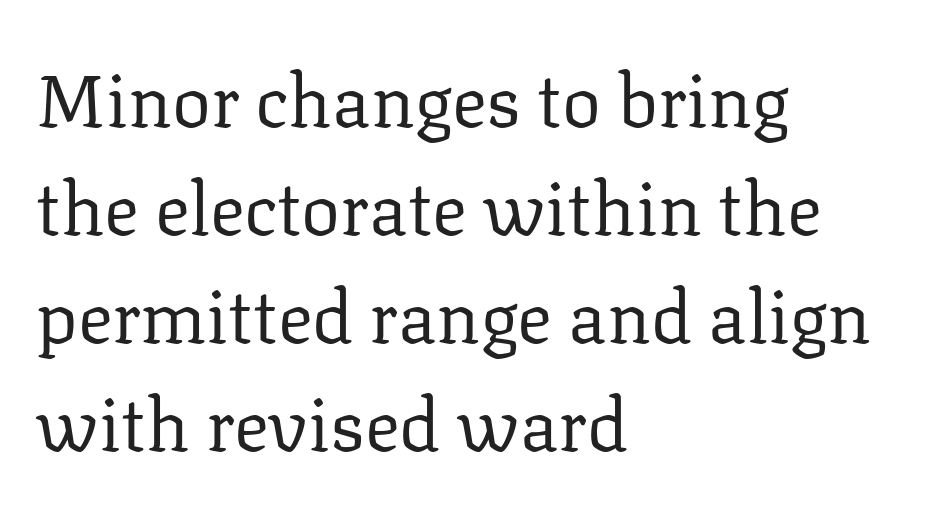
Q: Is the text bold? A: No.
Q: Is the text italic (slanted)? A: No, it is upright.
Q: Is the typeface a serif or a sans-serif typeface? A: Serif.
Q: Is the text underlined? A: No.
Q: How is the paragraph aligned? A: Left-aligned.
Q: Is the spacing between letters normal or unusually wide? A: Normal.
Q: Is the spacing between lines tight, normal or loose? A: Normal.
Q: Width (condensed, normal, or wide)? A: Normal.
Q: Stroke contrast? A: Low.
Q: x-height? A: Medium.
Q: Monospaced? A: No.
